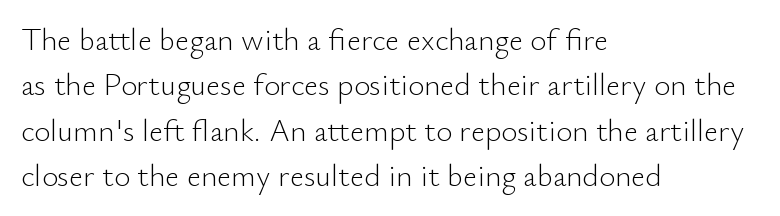
{"serif": "no", "italic": "no", "bold": "no", "weight": "light", "width": "normal", "stroke_contrast": "low", "x_height": "small", "monospaced": "no", "underline": "no", "align": "left", "line_spacing": "normal", "line_spacing_ratio": 1.46, "letter_spacing": "normal", "letter_spacing_em": 0.0, "glyph_px": 31}
